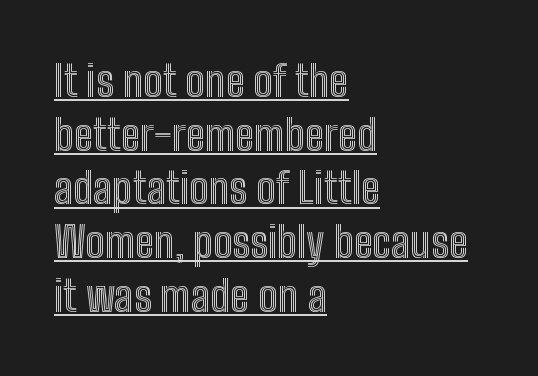
In terms of letterspacing, this is plain default setting. Each line of the rendering has a horizontal stroke beneath the glyphs. Does the lettering tilt? It doesn't — this is upright. Proportional: the letters do not fall into vertical columns.
